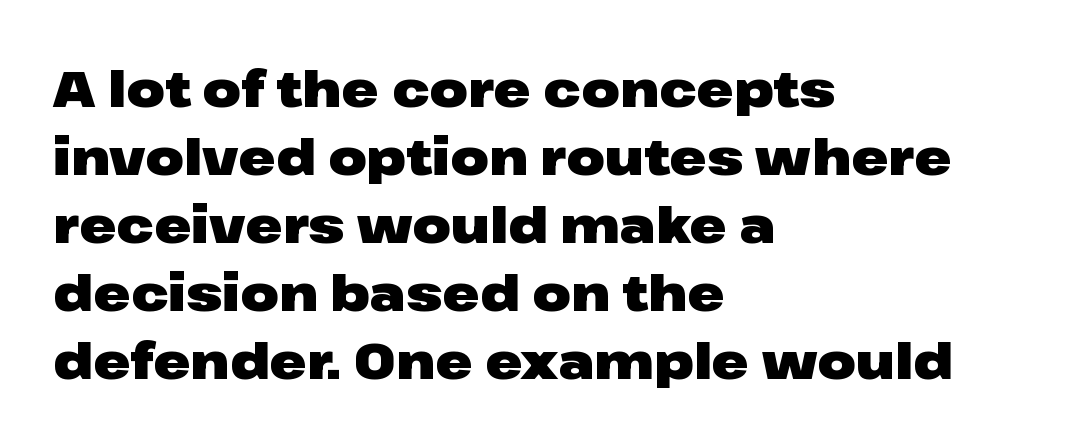
Q: Is the text bold? A: Yes.
Q: Is the text italic (slanted)? A: No, it is upright.
Q: Is the typeface a serif or a sans-serif typeface? A: Sans-serif.
Q: Is the text underlined? A: No.
Q: How is the paragraph aligned? A: Left-aligned.
Q: Is the spacing between letters normal or unusually wide? A: Normal.
Q: Is the spacing between lines tight, normal or loose? A: Normal.
Q: Width (condensed, normal, or wide)? A: Wide.
Q: Stroke contrast? A: Low.
Q: x-height? A: Medium.
Q: Monospaced? A: No.
